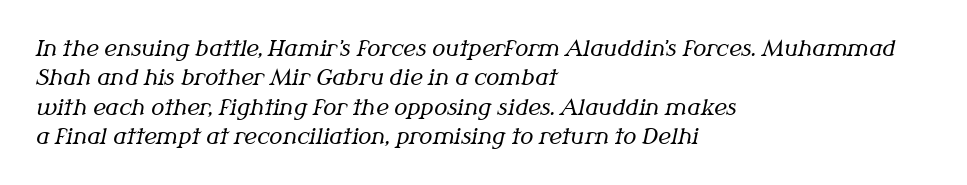
{"italic": "yes", "lean": "right", "slant_degrees": 12, "bold": "no", "underline": "no", "align": "left", "line_spacing": "normal", "line_spacing_ratio": 1.33, "letter_spacing": "normal", "letter_spacing_em": 0.0, "glyph_px": 22}
